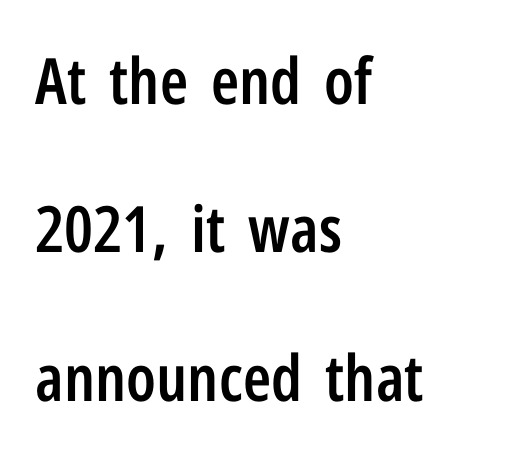
Q: Is the text bold? A: Semi-bold.
Q: Is the text italic (slanted)? A: No, it is upright.
Q: Is the typeface a serif or a sans-serif typeface? A: Sans-serif.
Q: Is the text underlined? A: No.
Q: How is the paragraph aligned? A: Left-aligned.
Q: Is the spacing between letters normal or unusually wide? A: Normal.
Q: Is the spacing between lines tight, normal or loose? A: Loose.
Q: Width (condensed, normal, or wide)? A: Condensed.
Q: Stroke contrast? A: Low.
Q: x-height? A: Medium.
Q: Monospaced? A: No.
